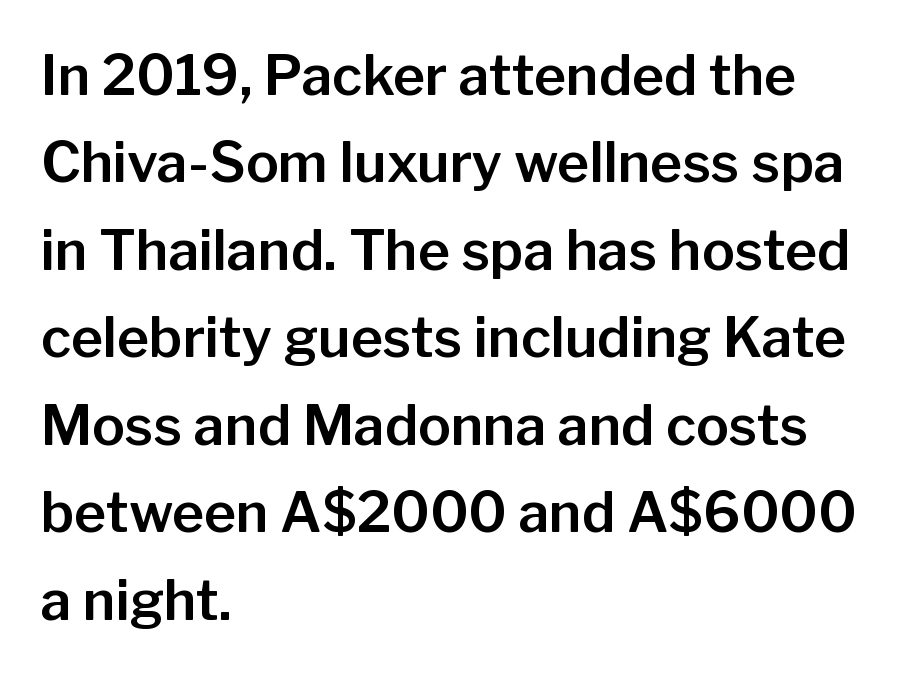
{"serif": "no", "italic": "no", "width": "normal", "stroke_contrast": "low", "x_height": "medium", "monospaced": "no", "underline": "no", "align": "left", "line_spacing": "normal", "line_spacing_ratio": 1.59, "letter_spacing": "normal", "letter_spacing_em": 0.0, "glyph_px": 55}
